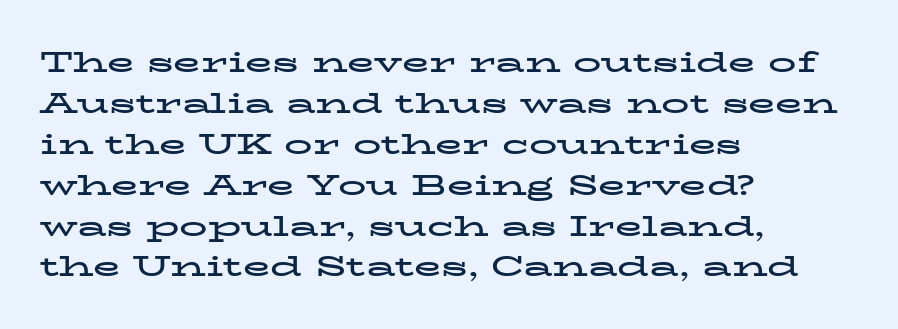
The image shows 28 px bold, wide serif type, upright; set left-aligned, normal line spacing (1.46x), normal letter spacing, not underlined; low stroke contrast and a medium x-height.
